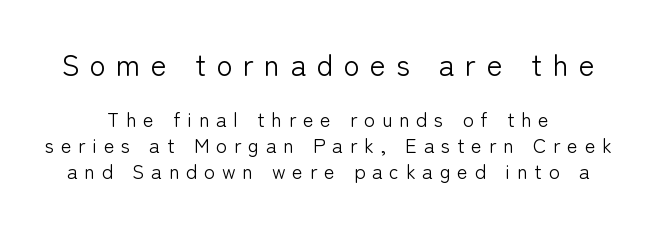
{"serif": "no", "italic": "no", "bold": "no", "weight": "light", "width": "normal", "stroke_contrast": "low", "x_height": "medium", "monospaced": "no", "underline": "no", "line_spacing": "normal", "line_spacing_ratio": 1.28, "letter_spacing": "wide", "letter_spacing_em": 0.34, "larger_block": "first", "size_ratio": 1.5, "glyph_px": 30}
